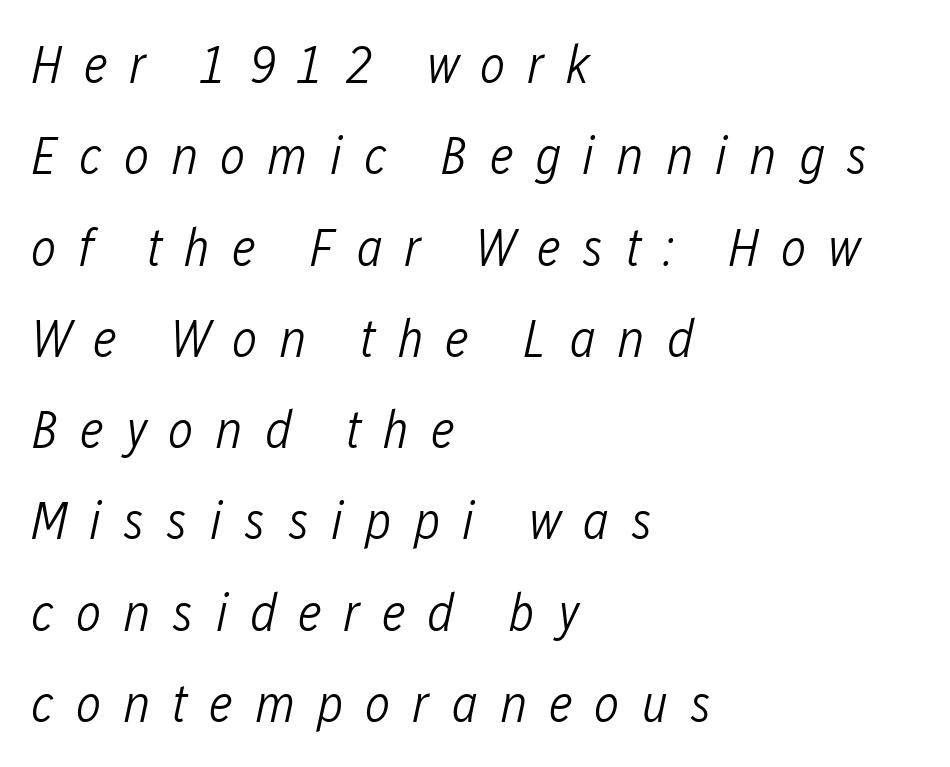
The image shows 54 px light, condensed type, italic (leaning right); set left-aligned, normal line spacing (1.69x), unusually wide letter spacing (+0.4 em), not underlined; low stroke contrast and a medium x-height.
